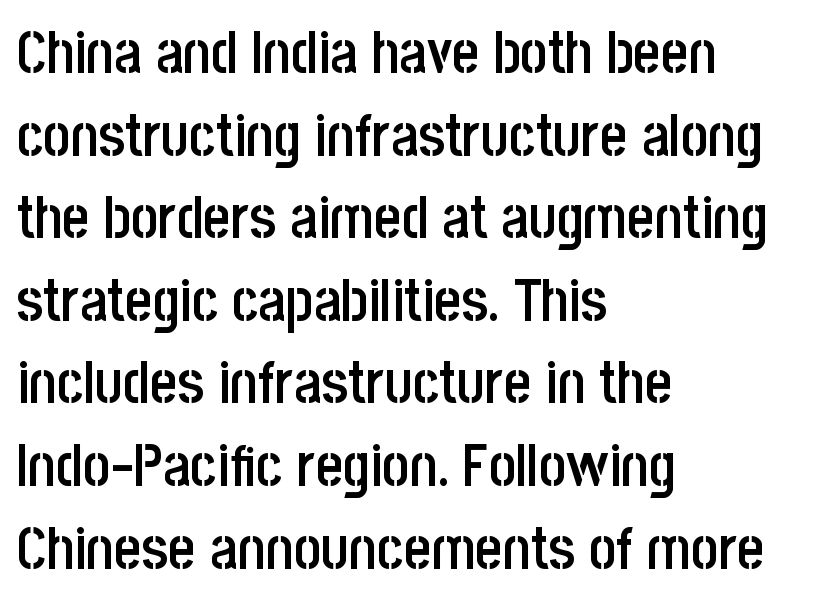
The image shows 59 px semibold, condensed sans-serif type, upright; set left-aligned, normal line spacing (1.4x), normal letter spacing, not underlined; low stroke contrast and a large x-height.
